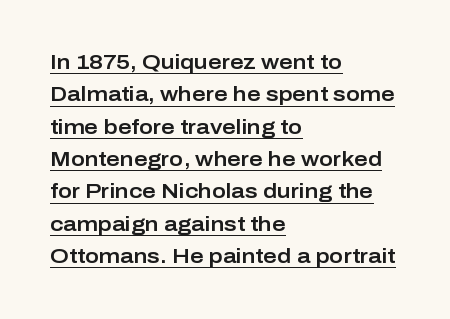
Q: Is the text italic (slanted)? A: No, it is upright.
Q: Is the text underlined? A: Yes.
Q: How is the paragraph aligned? A: Left-aligned.
Q: Is the spacing between letters normal or unusually wide? A: Normal.
Q: Is the spacing between lines tight, normal or loose? A: Normal.
